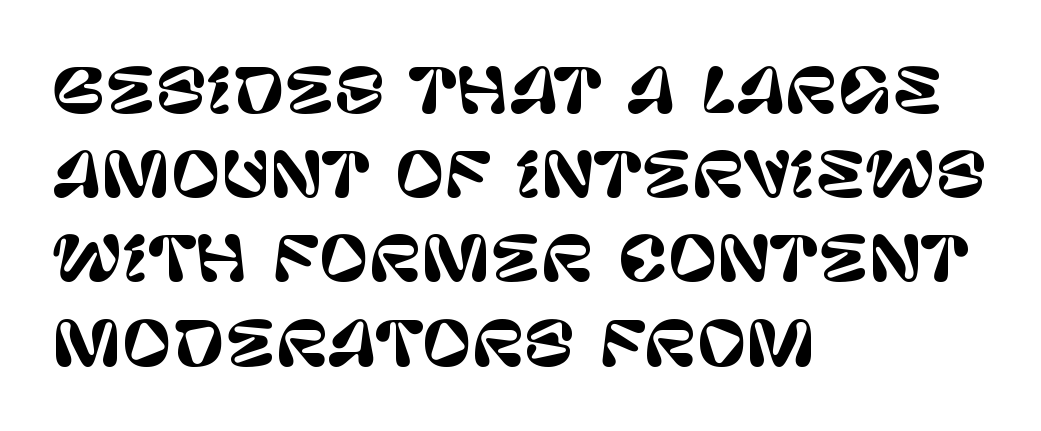
The image shows 61 px sans-serif type; set left-aligned, normal line spacing (1.38x), normal letter spacing, not underlined; low stroke contrast and a large x-height.
